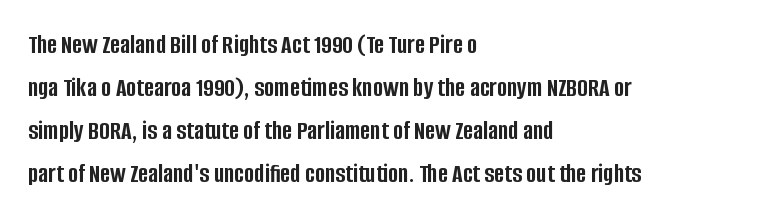
The image shows 27 px bold type, upright; set left-aligned, normal line spacing (1.59x), normal letter spacing, not underlined.
